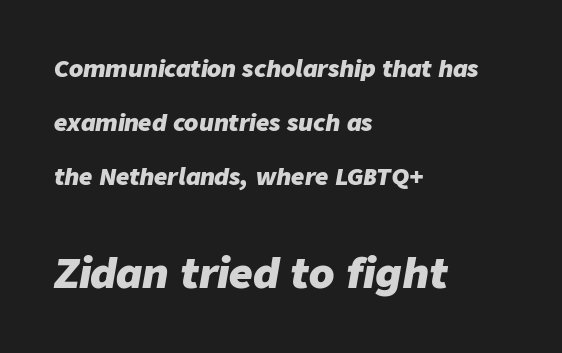
Q: Is the text bold? A: Yes.
Q: Is the text italic (slanted)? A: Yes, it leans right by about 9 degrees.
Q: Is the text underlined? A: No.
Q: How is the paragraph aligned? A: Left-aligned.
Q: Is the spacing between letters normal or unusually wide? A: Normal.
Q: Is the spacing between lines tight, normal or loose? A: Loose.
Q: Which block of text is set in a larger size, the first (top) or the second (bottom)? A: The second (bottom) one.
Q: Width (condensed, normal, or wide)? A: Normal.
Q: Stroke contrast? A: Low.
Q: x-height? A: Medium.
Q: Monospaced? A: No.
